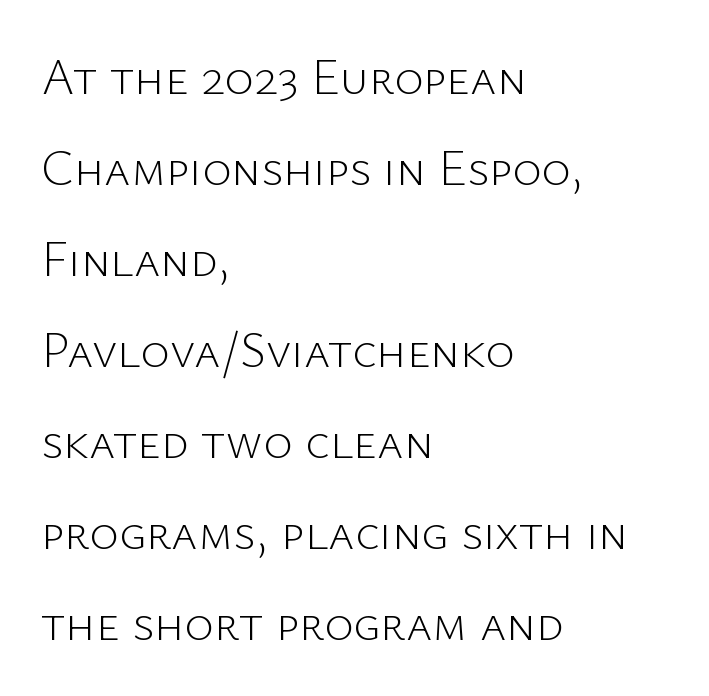
Q: Is the text bold? A: No.
Q: Is the text italic (slanted)? A: No, it is upright.
Q: Is the typeface a serif or a sans-serif typeface? A: Sans-serif.
Q: Is the text underlined? A: No.
Q: How is the paragraph aligned? A: Left-aligned.
Q: Is the spacing between letters normal or unusually wide? A: Normal.
Q: Width (condensed, normal, or wide)? A: Normal.
Q: Stroke contrast? A: Low.
Q: x-height? A: Medium.
Q: Monospaced? A: No.
